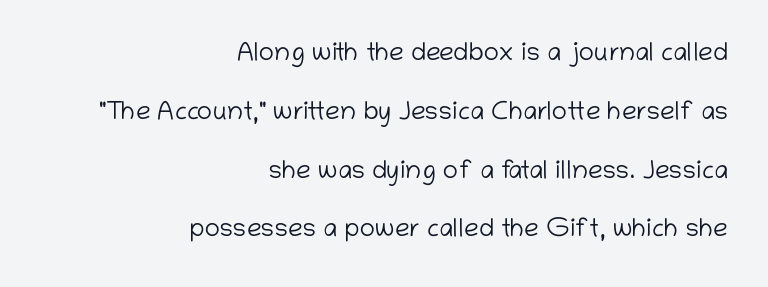
{"italic": "no", "bold": "no", "underline": "no", "align": "right", "line_spacing": "loose", "line_spacing_ratio": 2.26, "letter_spacing": "normal", "letter_spacing_em": 0.0, "glyph_px": 26}
